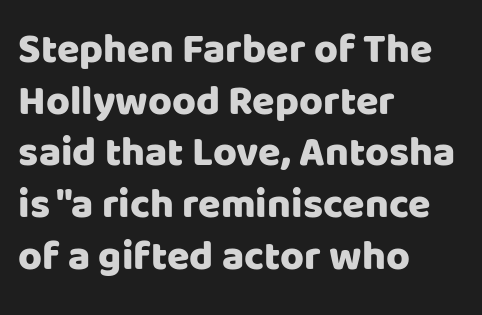
{"serif": "no", "italic": "no", "width": "normal", "stroke_contrast": "low", "x_height": "large", "monospaced": "no", "underline": "no", "align": "left", "line_spacing": "normal", "line_spacing_ratio": 1.26, "letter_spacing": "normal", "letter_spacing_em": 0.0, "glyph_px": 41}
